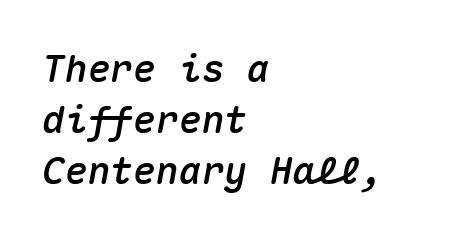
Inter-character spacing is left at the font's built-in metrics. These lines are set flush left with a ragged right edge. It's the slanting kind of type. The passage shown is typed in a monospace face where columns stay perfectly aligned. A normal amount of white space separates one row of letters from the next. The foot of each line stays bare and open.
